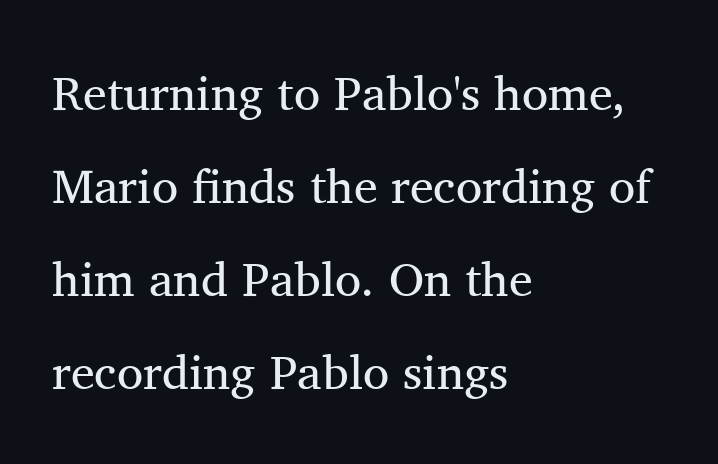
The image shows 48 px regular-weight serif type, upright; set left-aligned, loose line spacing (1.94x), normal letter spacing, not underlined; medium stroke contrast and a medium x-height.
